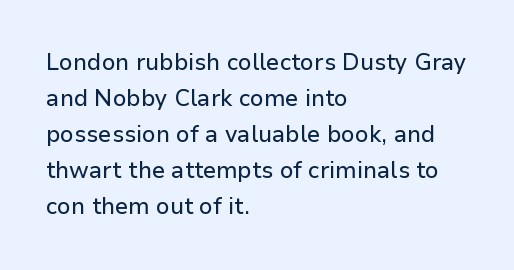
The image shows 23 px text type, upright; set left-aligned, normal line spacing (1.57x), normal letter spacing, not underlined.
